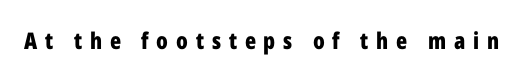
The image shows 23 px bold type, upright; set unusually wide letter spacing (+0.34 em), not underlined.
